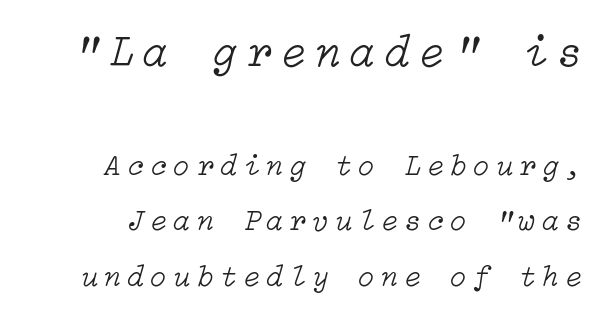
The strip under each line holds only bare page. Glyph-to-glyph distance is far greater than everyday printed text. Ink coverage per letter is moderate at most. Style check: oblique.
